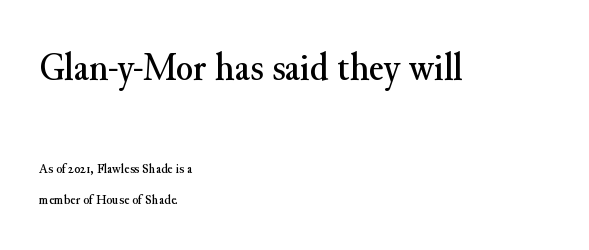
{"serif": "yes", "italic": "no", "width": "normal", "stroke_contrast": "medium", "x_height": "small", "monospaced": "no", "underline": "no", "align": "left", "line_spacing": "loose", "line_spacing_ratio": 2.18, "letter_spacing": "normal", "letter_spacing_em": 0.0, "larger_block": "first", "size_ratio": 2.86, "glyph_px": 40}
